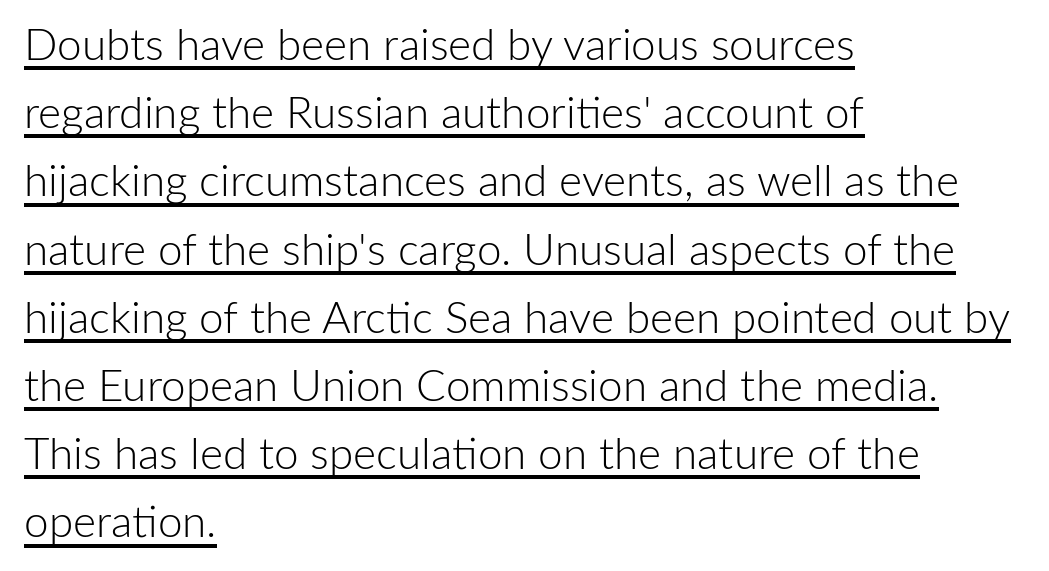
Q: Is the text bold? A: No.
Q: Is the text italic (slanted)? A: No, it is upright.
Q: Is the typeface a serif or a sans-serif typeface? A: Sans-serif.
Q: Is the text underlined? A: Yes.
Q: How is the paragraph aligned? A: Left-aligned.
Q: Is the spacing between letters normal or unusually wide? A: Normal.
Q: Is the spacing between lines tight, normal or loose? A: Normal.
Q: Width (condensed, normal, or wide)? A: Normal.
Q: Stroke contrast? A: Low.
Q: x-height? A: Medium.
Q: Monospaced? A: No.
